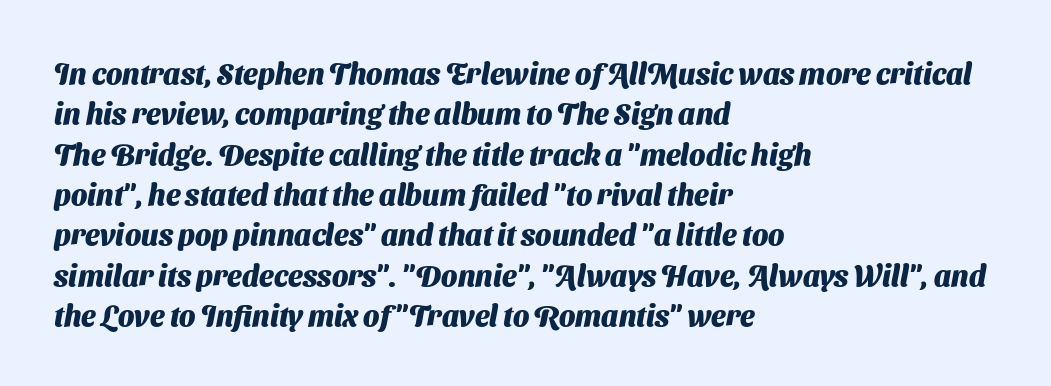
Q: Is the text bold? A: Yes.
Q: Is the typeface a serif or a sans-serif typeface? A: Sans-serif.
Q: Is the text underlined? A: No.
Q: How is the paragraph aligned? A: Left-aligned.
Q: Is the spacing between letters normal or unusually wide? A: Normal.
Q: Is the spacing between lines tight, normal or loose? A: Normal.
Q: Width (condensed, normal, or wide)? A: Normal.
Q: Stroke contrast? A: Medium.
Q: x-height? A: Medium.
Q: Monospaced? A: No.
